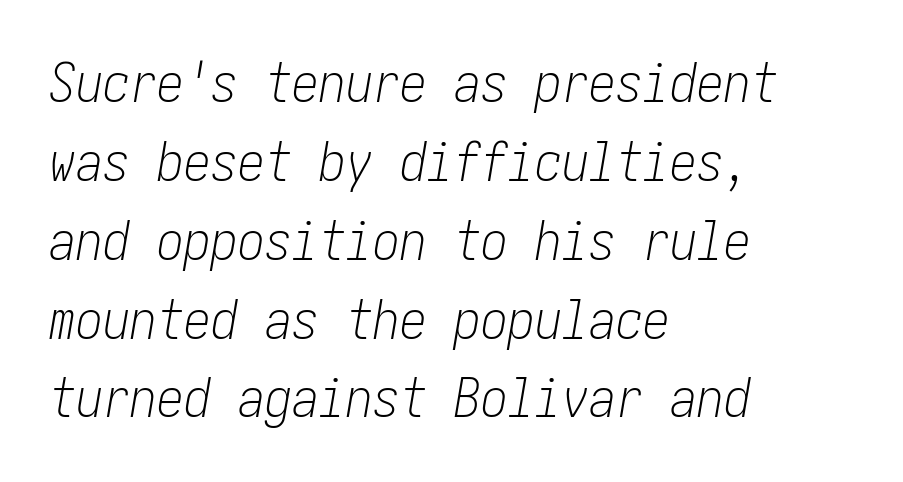
{"italic": "yes", "lean": "right", "slant_degrees": 10, "bold": "no", "weight": "light", "width": "condensed", "stroke_contrast": "low", "x_height": "medium", "underline": "no", "align": "left", "line_spacing": "normal", "line_spacing_ratio": 1.46, "letter_spacing": "normal", "letter_spacing_em": 0.0, "glyph_px": 54}
